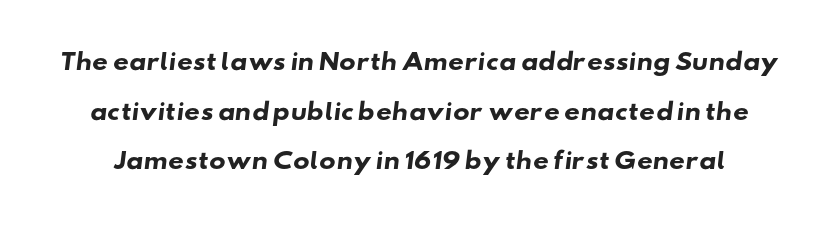
The gaps between neighbouring characters are ordinary and unremarkable. Clear beneath every line of the passage. Rows of type keep a wide berth in the vertical direction. Each glyph is drawn with heavy, bold strokes.
